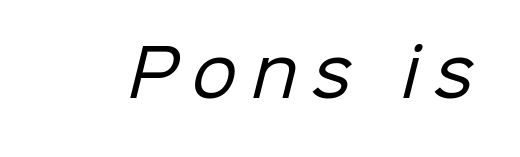
The image shows 64 px regular-weight sans-serif type; set unusually wide letter spacing (+0.23 em), not underlined; low stroke contrast and a medium x-height.
